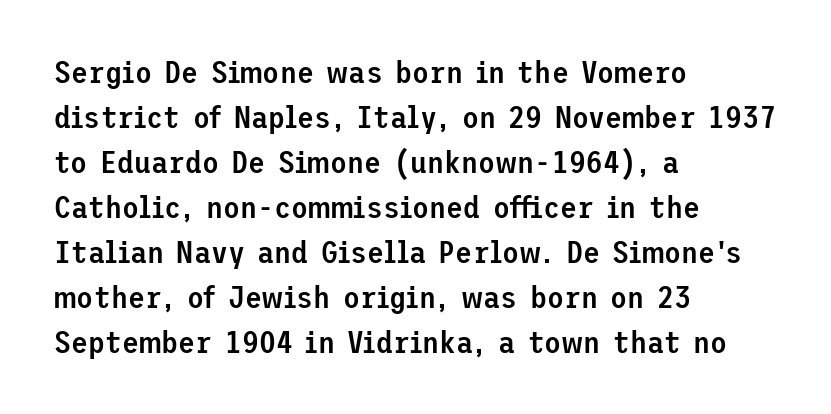
Q: Is the text bold? A: Semi-bold.
Q: Is the text italic (slanted)? A: No, it is upright.
Q: Is the typeface a serif or a sans-serif typeface? A: Sans-serif.
Q: Is the text underlined? A: No.
Q: How is the paragraph aligned? A: Left-aligned.
Q: Is the spacing between letters normal or unusually wide? A: Normal.
Q: Is the spacing between lines tight, normal or loose? A: Normal.
Q: Width (condensed, normal, or wide)? A: Normal.
Q: Stroke contrast? A: Low.
Q: x-height? A: Medium.
